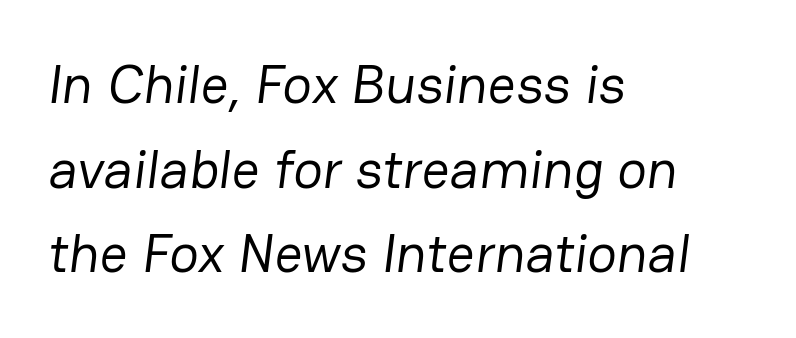
{"serif": "no", "bold": "no", "weight": "regular", "width": "normal", "stroke_contrast": "low", "x_height": "medium", "monospaced": "no", "underline": "no", "align": "left", "line_spacing": "normal", "line_spacing_ratio": 1.54, "letter_spacing": "normal", "letter_spacing_em": 0.0, "glyph_px": 55}
